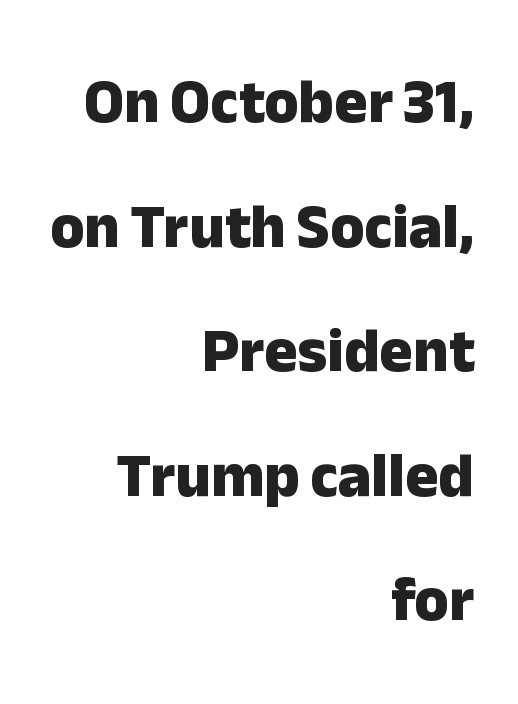
Q: Is the text bold? A: Yes.
Q: Is the text italic (slanted)? A: No, it is upright.
Q: Is the typeface a serif or a sans-serif typeface? A: Sans-serif.
Q: Is the text underlined? A: No.
Q: How is the paragraph aligned? A: Right-aligned.
Q: Is the spacing between letters normal or unusually wide? A: Normal.
Q: Is the spacing between lines tight, normal or loose? A: Loose.
Q: Width (condensed, normal, or wide)? A: Normal.
Q: Stroke contrast? A: Low.
Q: x-height? A: Medium.
Q: Monospaced? A: No.
